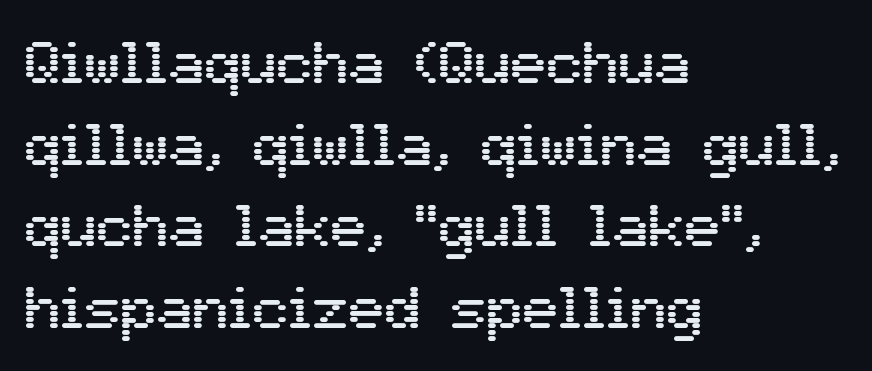
Q: Is the text italic (slanted)? A: No, it is upright.
Q: Is the typeface a serif or a sans-serif typeface? A: Sans-serif.
Q: Is the text underlined? A: No.
Q: How is the paragraph aligned? A: Left-aligned.
Q: Is the spacing between letters normal or unusually wide? A: Normal.
Q: Is the spacing between lines tight, normal or loose? A: Normal.
Q: Width (condensed, normal, or wide)? A: Normal.
Q: Stroke contrast? A: Medium.
Q: x-height? A: Medium.
Q: Monospaced? A: No.
